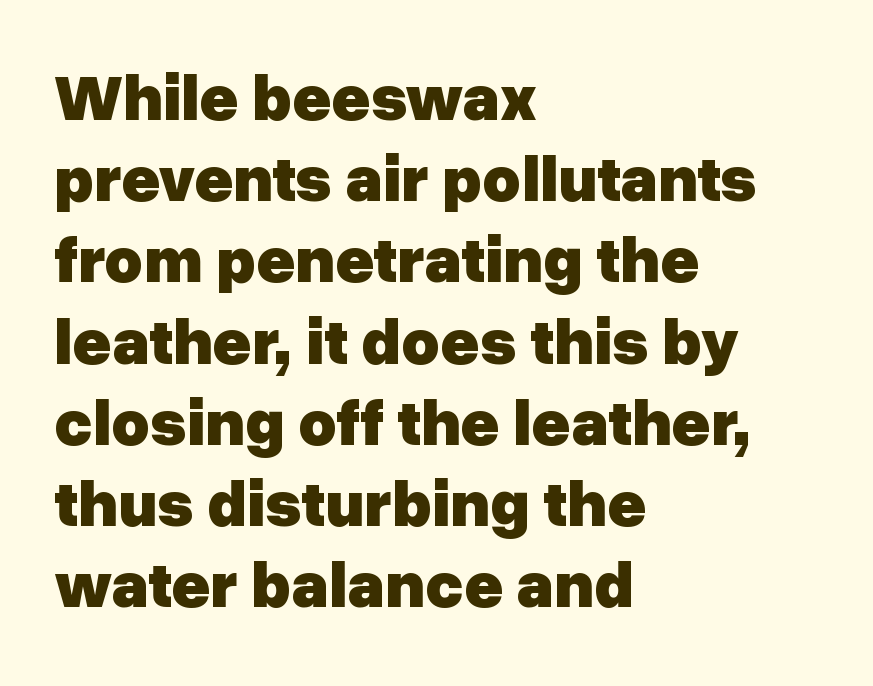
The image shows 66 px heavy sans-serif type, upright; set left-aligned, line spacing 1.23x, normal letter spacing, not underlined; low stroke contrast and a medium x-height.
